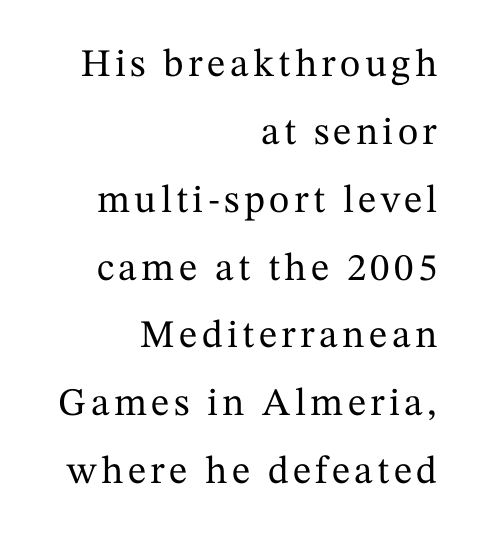
The image shows 39 px serif type, upright; set right-aligned, line spacing 1.74x, not underlined; medium stroke contrast and a medium x-height.
